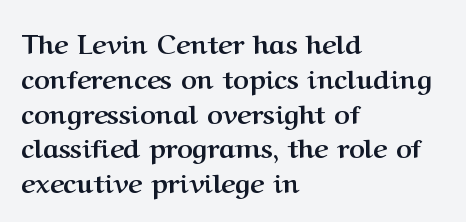
The words here are not underlined. Style check: upright. Typesetter's note: full bold, strokes at maximum text heaviness. Left-aligned paragraph, ragged on the right. One glance says typical: line gaps are just what's usual. Look at the tracking — it's just the regular setting, nothing added.
